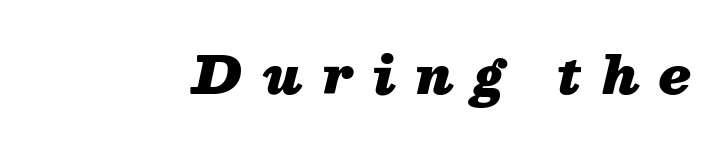
{"italic": "yes", "lean": "right", "slant_degrees": 13, "bold": "yes", "weight": "heavy", "width": "normal", "stroke_contrast": "medium", "x_height": "medium", "monospaced": "no", "underline": "no", "letter_spacing": "wide", "letter_spacing_em": 0.38, "glyph_px": 52}
